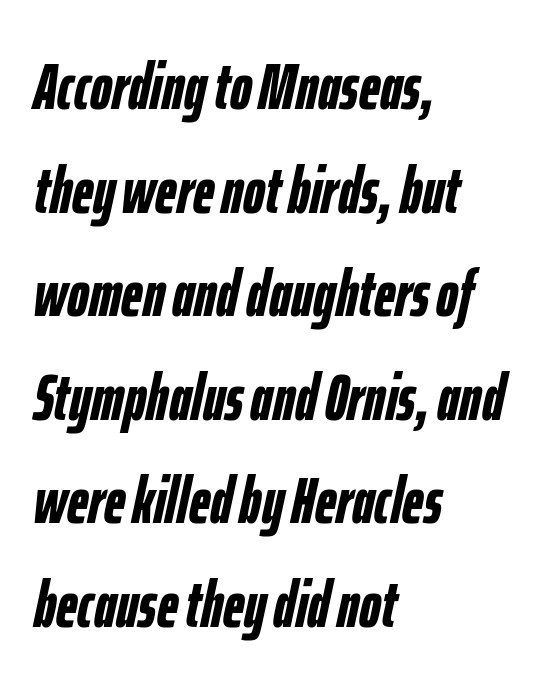
The image shows 66 px semibold, condensed type, italic (leaning right); set left-aligned, normal line spacing (1.57x), normal letter spacing, not underlined; low stroke contrast and a medium x-height.
